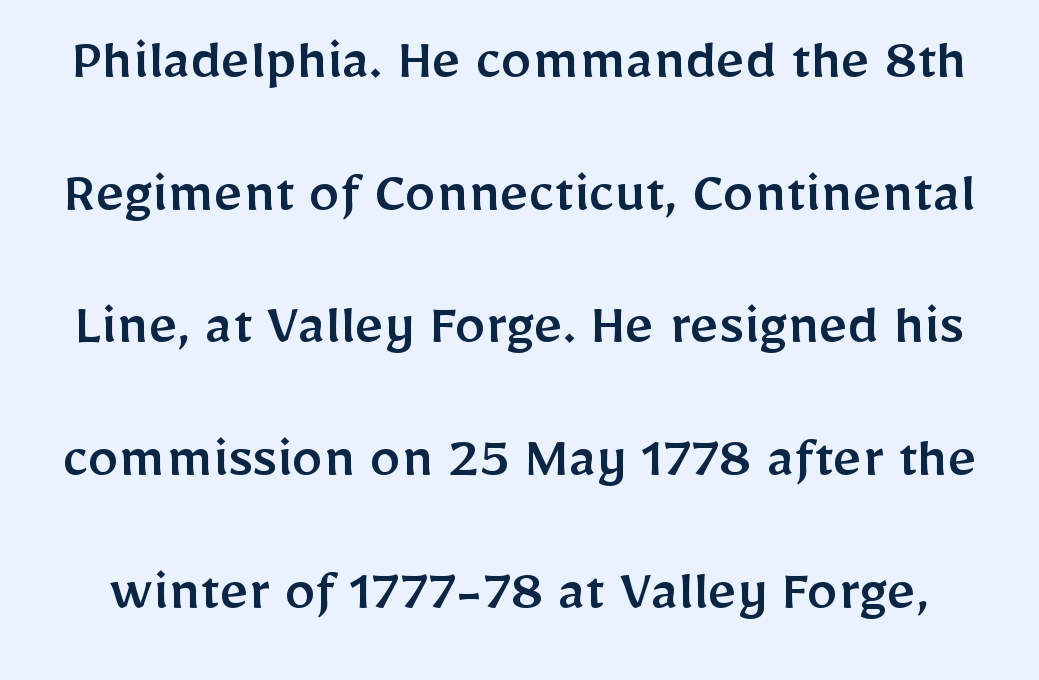
Q: Is the text italic (slanted)? A: No, it is upright.
Q: Is the typeface a serif or a sans-serif typeface? A: Sans-serif.
Q: Is the text underlined? A: No.
Q: Is the spacing between letters normal or unusually wide? A: Normal.
Q: Is the spacing between lines tight, normal or loose? A: Loose.
Q: Width (condensed, normal, or wide)? A: Normal.
Q: Stroke contrast? A: Low.
Q: x-height? A: Medium.
Q: Monospaced? A: No.
